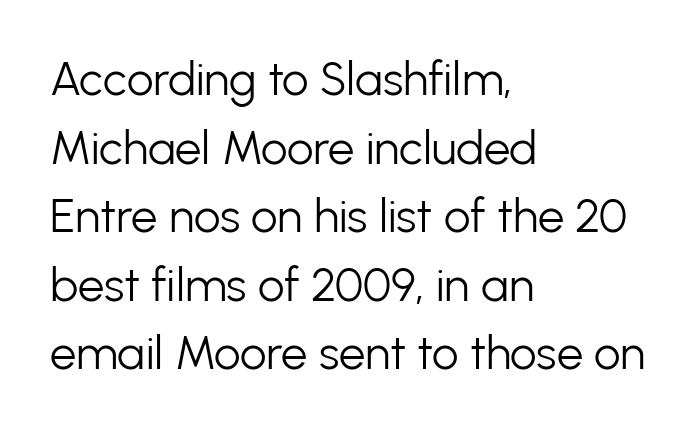
Between one letter and the next there's only the usual sliver of space. If you drew a line through each stem, it would be perfectly vertical. You could not count columns in this text — the font is proportionally spaced. Quick note: underline off.
